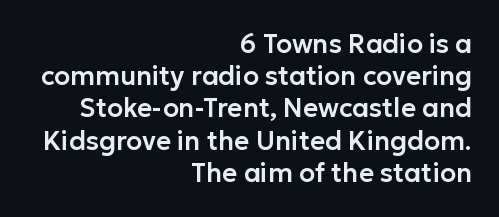
Casual observation: everything's shoved over to the right. Lines of text with bare space underneath. Here the glyphs are tracked normally, forming tight word shapes. The letters stand upright; this is a roman face.
